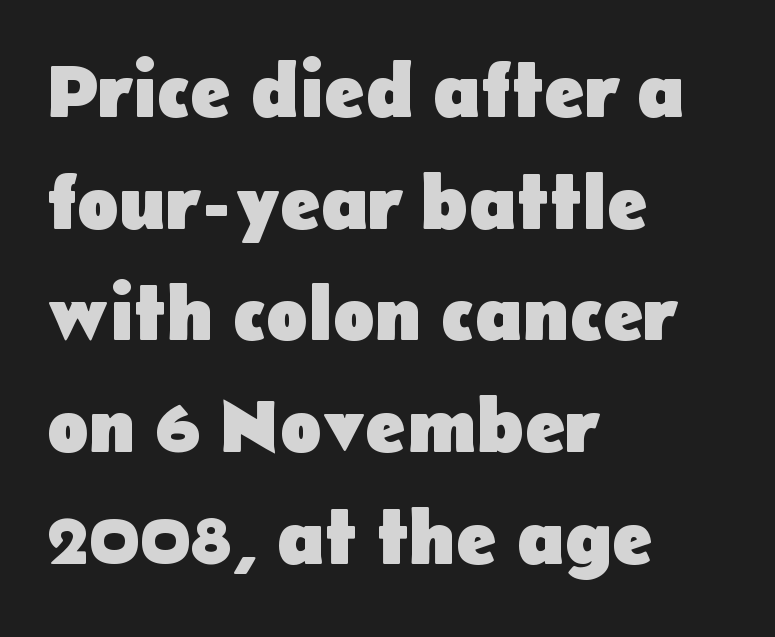
The face used here has the dense, thick strokes of a bold. Regarding serifs, this sample does without them. Spacing verdict: proportional, widths tailored to each character. This is roman type, the default non-slanted kind. Caption: standard tracking, unaltered. The passage shown stacks its lines at a standard gap.
